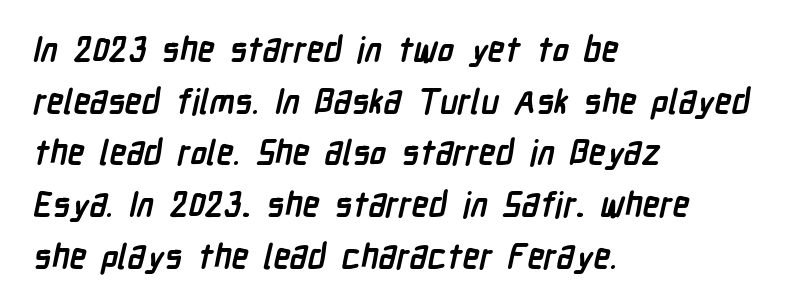
Nope, no serifs anywhere on these letters. The string is rendered with underlining switched off. The compositor pushed each line to the left boundary. Caption: bold face, heavy strokes. There is no visible air inserted between adjacent glyphs. Summary of vertical rhythm: regular, with standard interline spacing.
